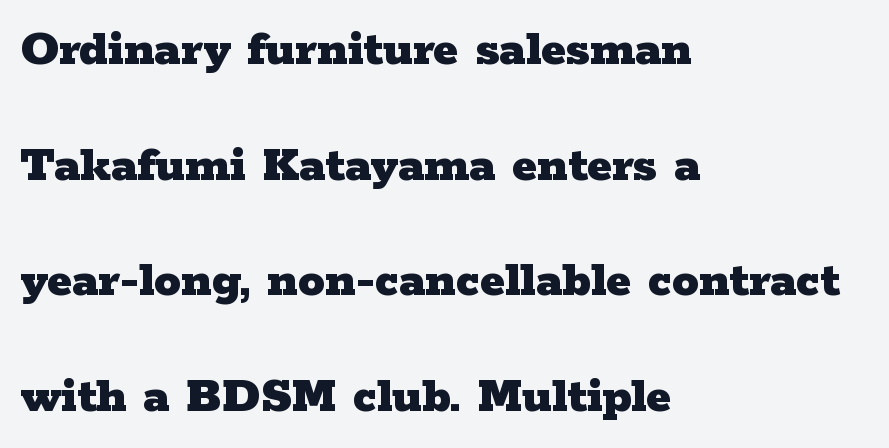
The image shows 53 px heavy, wide serif type, upright; set left-aligned, loose line spacing (2.18x), normal letter spacing, not underlined; low stroke contrast and a medium x-height.
